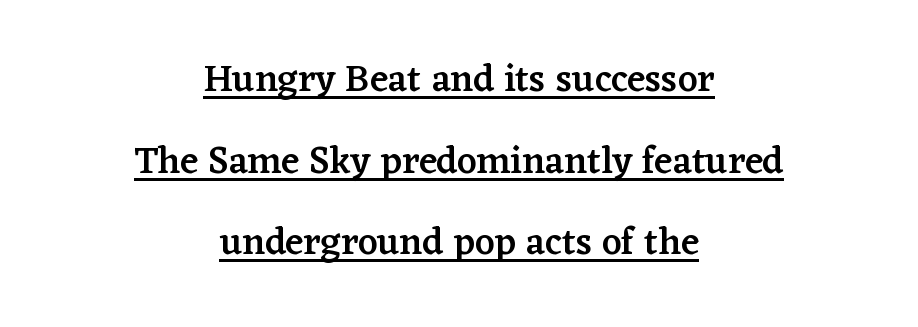
Q: Is the text bold? A: Semi-bold.
Q: Is the text italic (slanted)? A: No, it is upright.
Q: Is the typeface a serif or a sans-serif typeface? A: Serif.
Q: Is the text underlined? A: Yes.
Q: How is the paragraph aligned? A: Centered.
Q: Is the spacing between letters normal or unusually wide? A: Normal.
Q: Is the spacing between lines tight, normal or loose? A: Loose.
Q: Width (condensed, normal, or wide)? A: Normal.
Q: Stroke contrast? A: Low.
Q: x-height? A: Medium.
Q: Monospaced? A: No.
